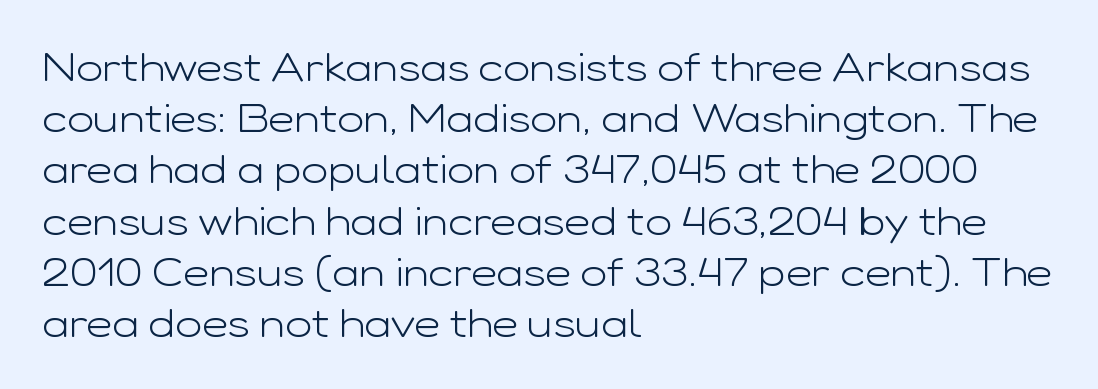
Q: Is the text bold? A: No.
Q: Is the text italic (slanted)? A: No, it is upright.
Q: Is the typeface a serif or a sans-serif typeface? A: Sans-serif.
Q: Is the text underlined? A: No.
Q: How is the paragraph aligned? A: Left-aligned.
Q: Is the spacing between letters normal or unusually wide? A: Normal.
Q: Is the spacing between lines tight, normal or loose? A: Normal.
Q: Width (condensed, normal, or wide)? A: Wide.
Q: Stroke contrast? A: Low.
Q: x-height? A: Medium.
Q: Monospaced? A: No.
